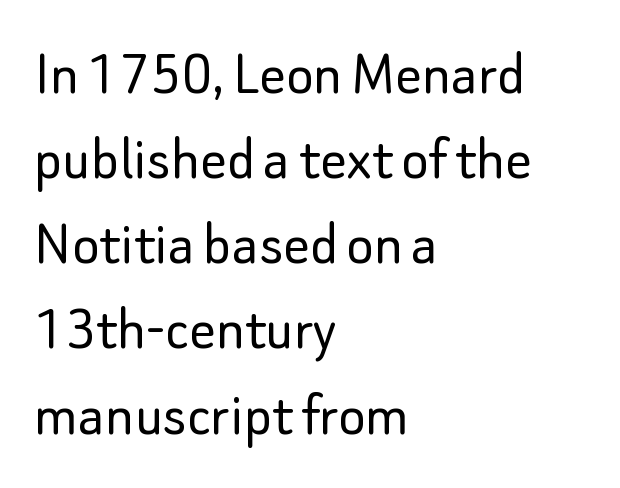
The image shows 65 px light sans-serif type, upright; set left-aligned, normal line spacing (1.31x), normal letter spacing, not underlined; low stroke contrast and a small x-height.
